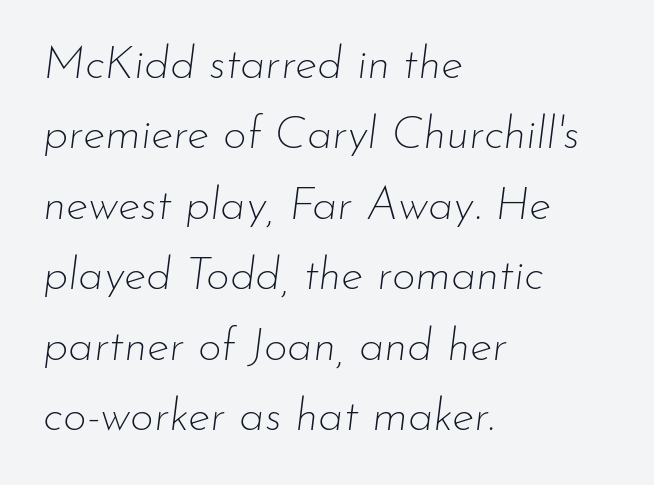
Each line starts at the same left margin while the right side varies. The glyphs are unaccompanied by any horizontal stroke below them. A light-to-regular cut is what we see here. The passage shown is typed in a proportional face where columns would drift. Observe the lean: these are italic letterforms. There is no visible air inserted between adjacent glyphs.
